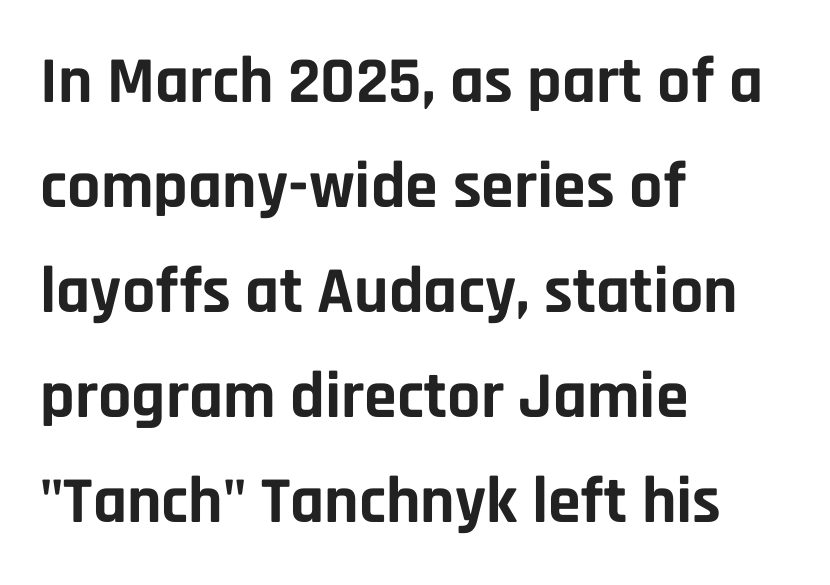
These lines stack with their left ends in a neat column. Descender tails drop into unmarked territory. Characters remain perfectly vertical along every line. Successive baselines arrive at the customary interval.
